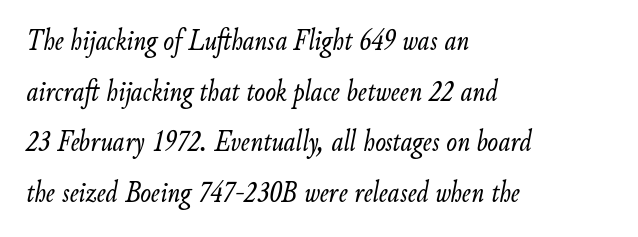
{"italic": "yes", "lean": "right", "slant_degrees": 9, "bold": "no", "weight": "light", "width": "condensed", "stroke_contrast": "low", "x_height": "small", "monospaced": "no", "underline": "no", "align": "left", "line_spacing": "normal", "line_spacing_ratio": 1.58, "letter_spacing": "normal", "letter_spacing_em": 0.0, "glyph_px": 32}
